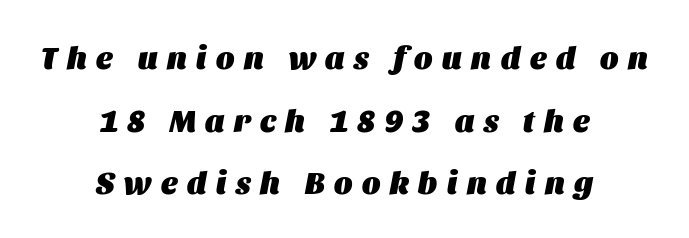
The image shows 31 px heavy type, italic (leaning right); set centered, loose line spacing (2.02x), unusually wide letter spacing (+0.31 em), not underlined; medium stroke contrast and a large x-height.
